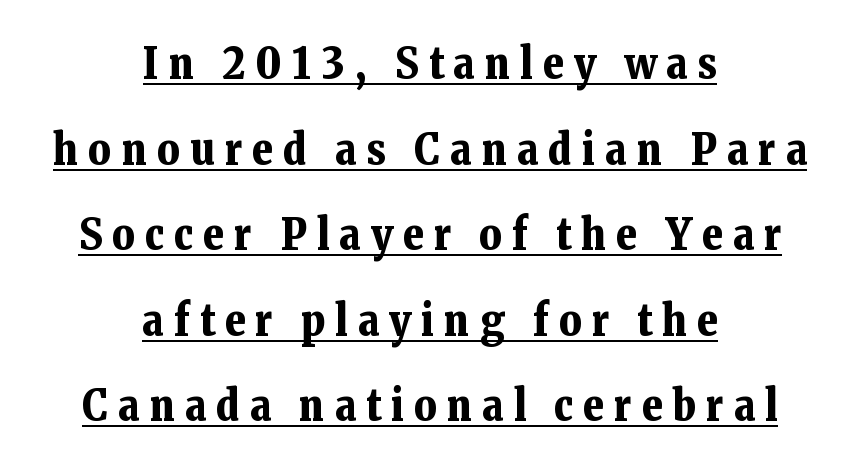
The image shows 43 px bold serif type, upright; set centered, loose line spacing (1.99x), unusually wide letter spacing (+0.24 em), underlined; low stroke contrast and a medium x-height.
